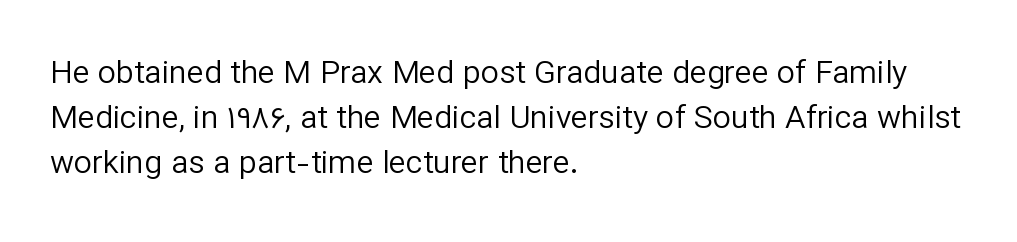
Q: Is the text bold? A: No.
Q: Is the text italic (slanted)? A: No, it is upright.
Q: Is the typeface a serif or a sans-serif typeface? A: Sans-serif.
Q: Is the text underlined? A: No.
Q: How is the paragraph aligned? A: Left-aligned.
Q: Is the spacing between letters normal or unusually wide? A: Normal.
Q: Is the spacing between lines tight, normal or loose? A: Normal.
Q: Width (condensed, normal, or wide)? A: Normal.
Q: Stroke contrast? A: Low.
Q: x-height? A: Medium.
Q: Monospaced? A: No.
